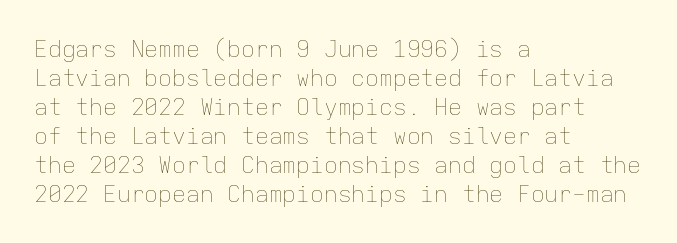
The image shows 23 px text type, upright; set left-aligned, normal line spacing (1.26x), normal letter spacing, not underlined.
